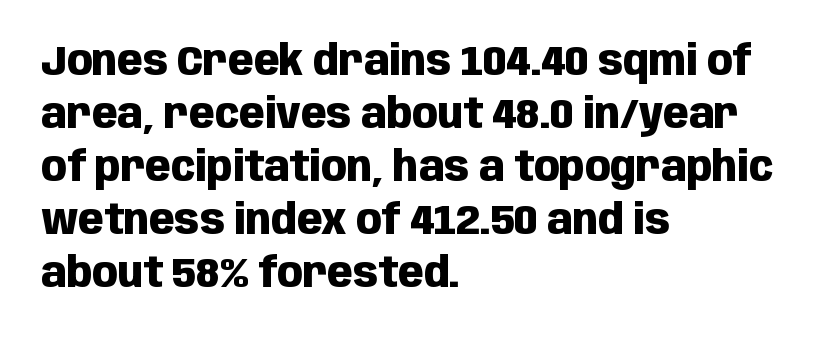
{"serif": "no", "italic": "no", "bold": "yes", "weight": "heavy", "width": "condensed", "stroke_contrast": "low", "x_height": "large", "monospaced": "no", "underline": "no", "align": "left", "line_spacing": "normal", "line_spacing_ratio": 1.26, "letter_spacing": "normal", "letter_spacing_em": 0.0, "glyph_px": 42}
